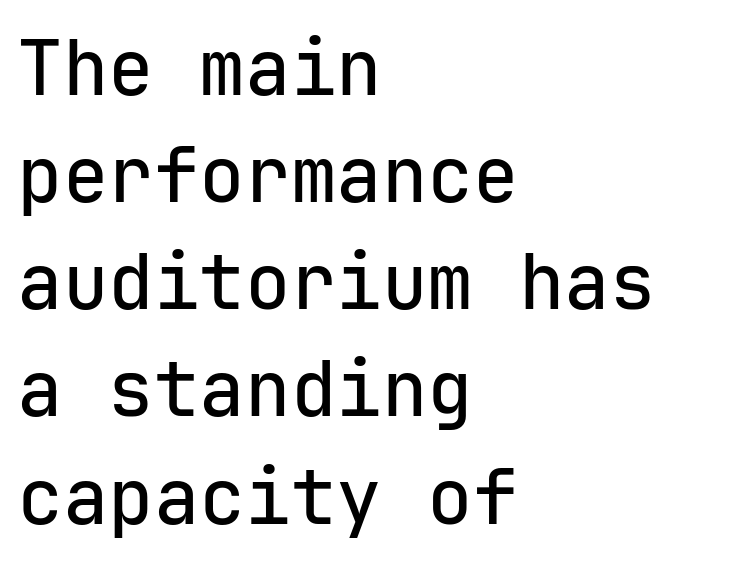
Q: Is the text italic (slanted)? A: No, it is upright.
Q: Is the typeface a serif or a sans-serif typeface? A: Sans-serif.
Q: Is the text underlined? A: No.
Q: How is the paragraph aligned? A: Left-aligned.
Q: Is the spacing between letters normal or unusually wide? A: Normal.
Q: Is the spacing between lines tight, normal or loose? A: Normal.
Q: Width (condensed, normal, or wide)? A: Normal.
Q: Stroke contrast? A: Low.
Q: x-height? A: Medium.
Q: Monospaced? A: Yes.
